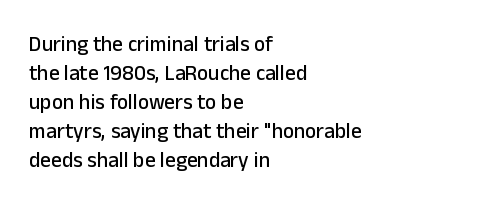
Does the leading feel generous? No, just average. Nobody touched the tracking dial on this one. This is the regular roman posture of the typeface. Visually the block forms a straight wall on the left and a jagged coastline on the right.
